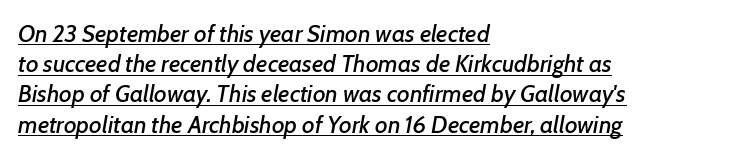
Q: Is the text italic (slanted)? A: Yes, it leans right by about 7 degrees.
Q: Is the text underlined? A: Yes.
Q: How is the paragraph aligned? A: Left-aligned.
Q: Is the spacing between letters normal or unusually wide? A: Normal.
Q: Is the spacing between lines tight, normal or loose? A: Normal.
